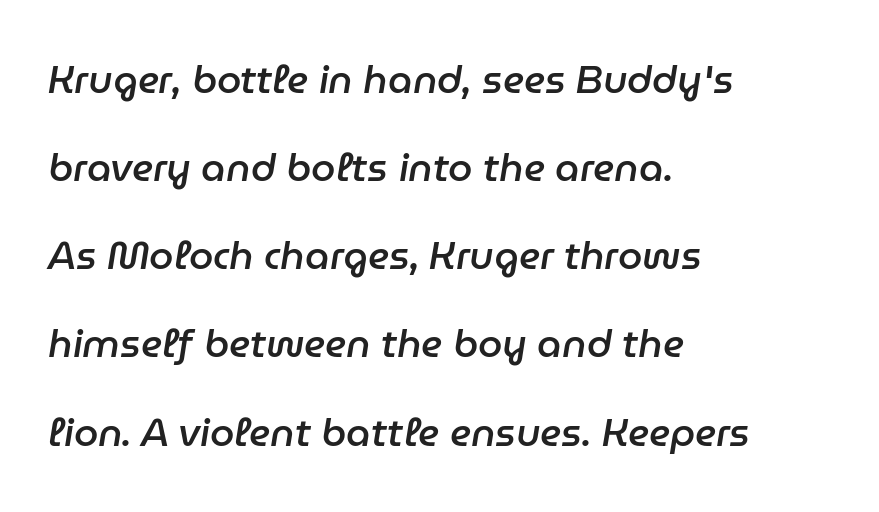
Compared with an ordinary text face, these strokes are moderately heavier — a semibold. Glance below the letters and you will spot only blank space. You could not count columns in this text — the font is proportionally spaced. Alignment: flush left. An italicized treatment has been applied to the whole sample.
